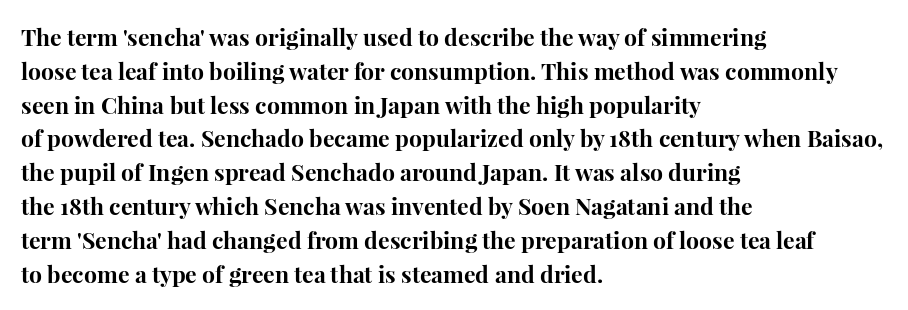
{"italic": "no", "bold": "yes", "underline": "no", "align": "left", "line_spacing": "normal", "line_spacing_ratio": 1.47, "letter_spacing": "normal", "letter_spacing_em": 0.0, "glyph_px": 23}
